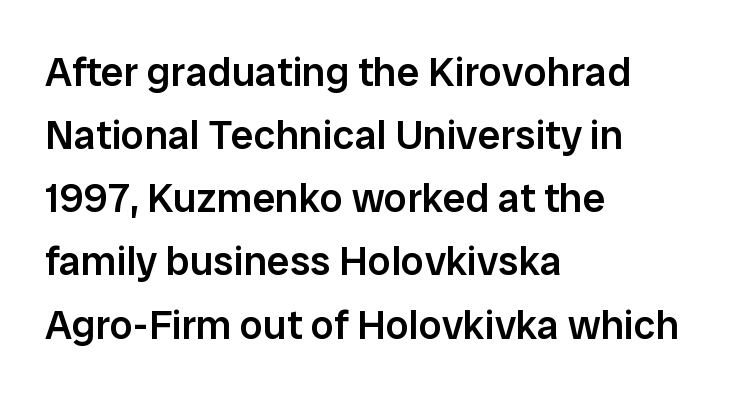
{"serif": "no", "italic": "no", "bold": "semi", "weight": "semibold", "width": "normal", "stroke_contrast": "low", "x_height": "medium", "monospaced": "no", "underline": "no", "align": "left", "line_spacing": "normal", "line_spacing_ratio": 1.54, "letter_spacing": "normal", "letter_spacing_em": 0.0, "glyph_px": 41}
